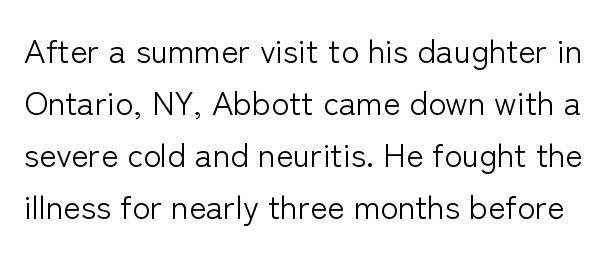
The image shows 33 px light sans-serif type, upright; set normal line spacing (1.58x), normal letter spacing, not underlined; low stroke contrast and a medium x-height.
